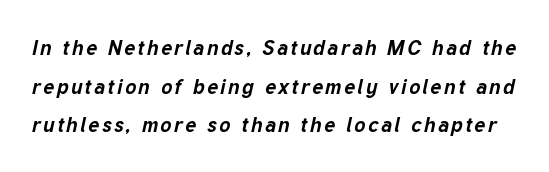
Q: Is the text bold? A: Yes.
Q: Is the text italic (slanted)? A: Yes, it leans right by about 12 degrees.
Q: Is the text underlined? A: No.
